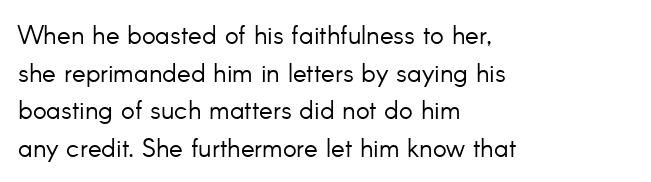
Q: Is the text bold? A: No.
Q: Is the text italic (slanted)? A: No, it is upright.
Q: Is the text underlined? A: No.
Q: How is the paragraph aligned? A: Left-aligned.
Q: Is the spacing between letters normal or unusually wide? A: Normal.
Q: Is the spacing between lines tight, normal or loose? A: Normal.
